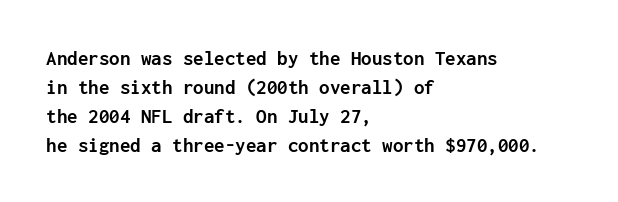
The image shows 21 px bold type, upright; set left-aligned, normal line spacing (1.38x), normal letter spacing, not underlined.
